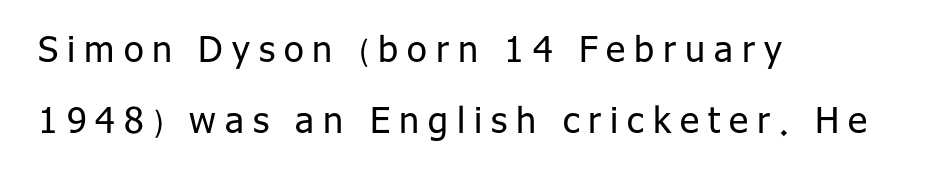
Is there any slant? The stems are plumb. The text block is weighted toward the left margin, trailing off unevenly rightward. Is this a fixed-width face? No — the glyphs have proportional, varying widths. Does the leading feel generous? Absolutely, it's lavish. Tracking value appears strongly positive — letters spread wide. The foot of each line stays bare and open.
